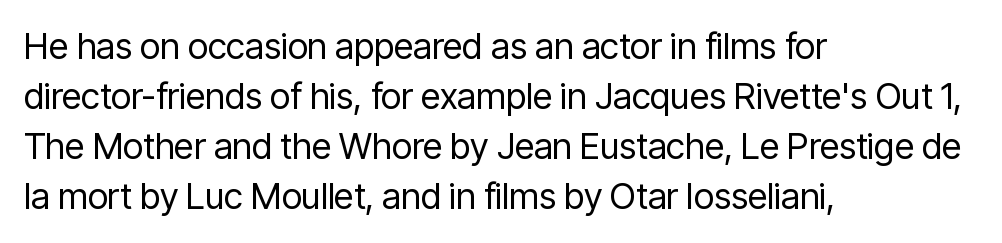
Q: Is the text bold? A: No.
Q: Is the text italic (slanted)? A: No, it is upright.
Q: Is the typeface a serif or a sans-serif typeface? A: Sans-serif.
Q: Is the text underlined? A: No.
Q: How is the paragraph aligned? A: Left-aligned.
Q: Is the spacing between letters normal or unusually wide? A: Normal.
Q: Is the spacing between lines tight, normal or loose? A: Normal.
Q: Width (condensed, normal, or wide)? A: Condensed.
Q: Stroke contrast? A: Low.
Q: x-height? A: Medium.
Q: Monospaced? A: No.
